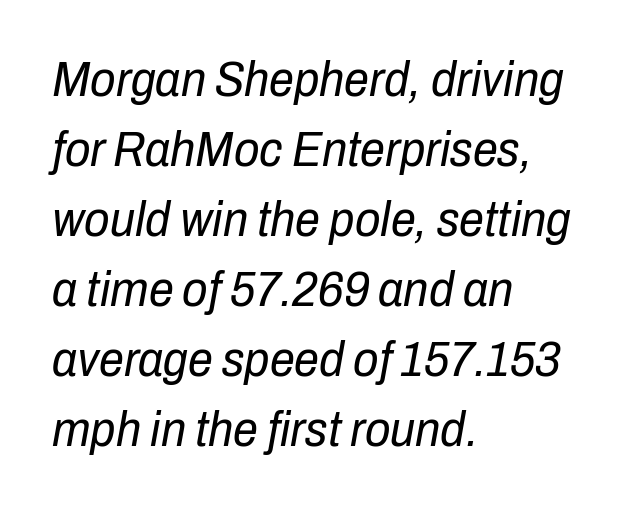
Emphasis-style slanted type is in use. These lines stack with their left ends in a neat column. The strokes carry an ordinary text weight at most. The face used here is proportionally spaced, like ordinary book or web type. Check under the words: just untouched page.
